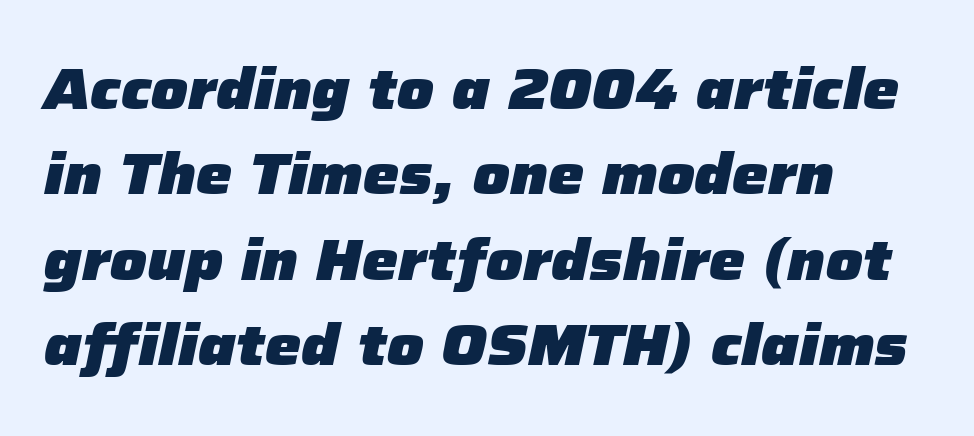
The image shows 57 px heavy type, italic (leaning right); set left-aligned, normal line spacing (1.5x), normal letter spacing, not underlined; low stroke contrast and a medium x-height.
